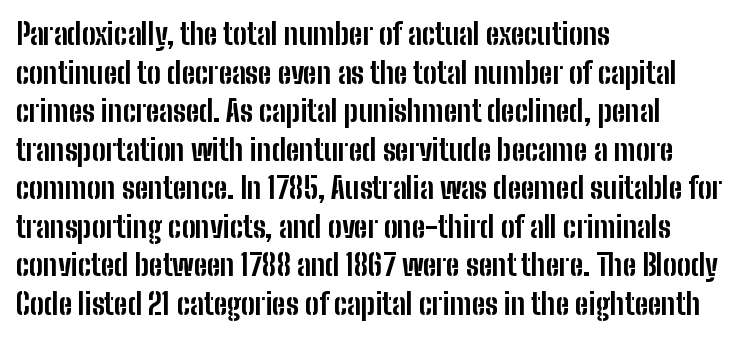
These lines are composed in type without serifs. Horizontally, the lines are justified to the leading edge only. The lettering holds an erect, upright posture throughout. The letters are bold, with thick, heavy strokes. Nobody touched the tracking dial on this one.
